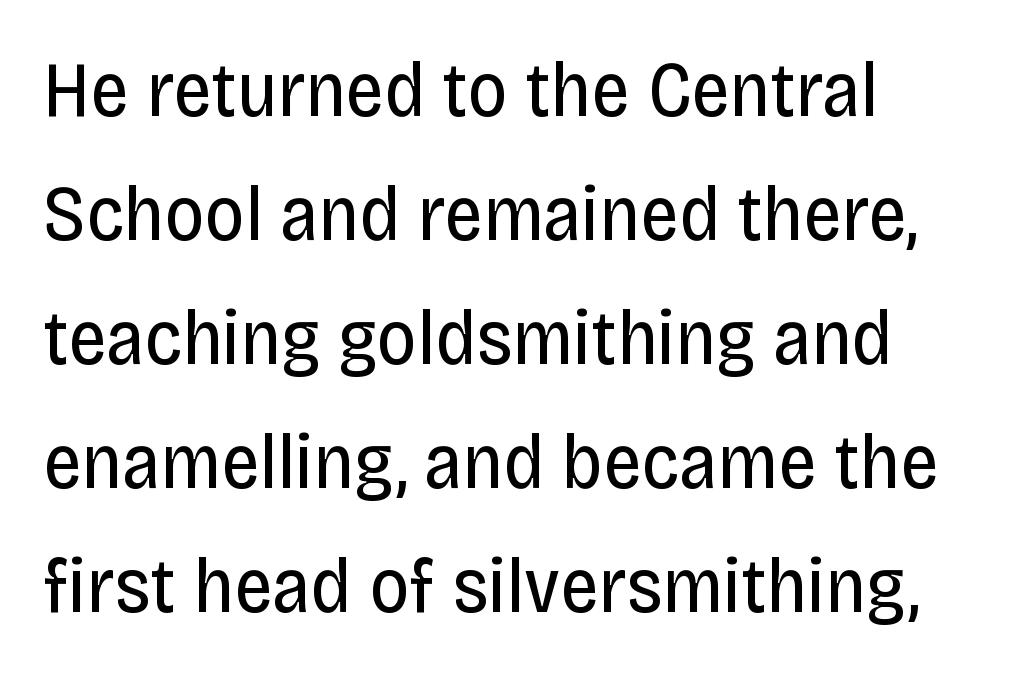
Varying glyph widths throughout — classic text-font behaviour. The passage shown is not underscored anywhere. Caption: multi-line text, flush left, ragged right. The characters display no serif detailing; their extremities are plain.
